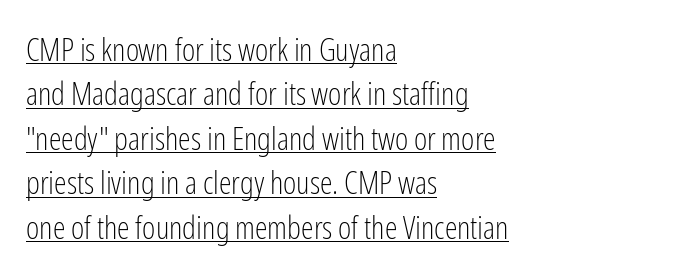
Q: Is the text bold? A: No.
Q: Is the text italic (slanted)? A: No, it is upright.
Q: Is the typeface a serif or a sans-serif typeface? A: Sans-serif.
Q: Is the text underlined? A: Yes.
Q: How is the paragraph aligned? A: Left-aligned.
Q: Is the spacing between letters normal or unusually wide? A: Normal.
Q: Is the spacing between lines tight, normal or loose? A: Normal.
Q: Width (condensed, normal, or wide)? A: Condensed.
Q: Stroke contrast? A: Low.
Q: x-height? A: Medium.
Q: Monospaced? A: No.
